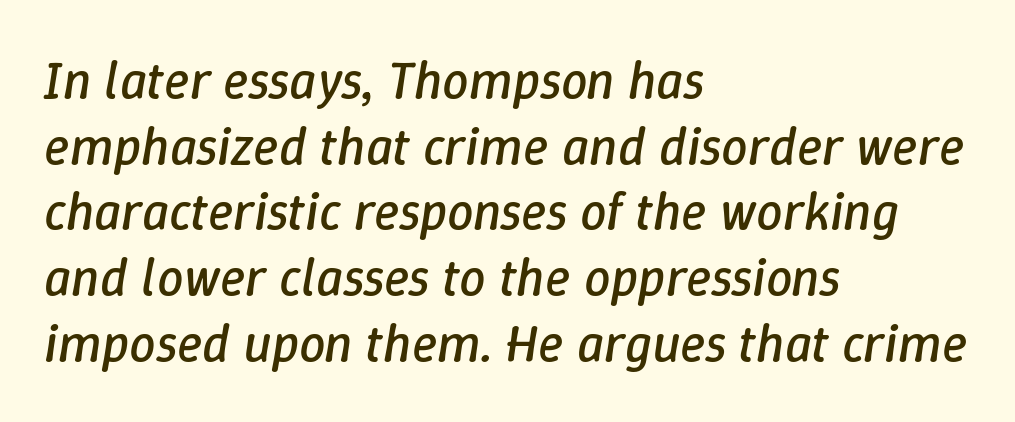
The image shows 53 px regular-weight type, italic (leaning right); set left-aligned, line spacing 1.24x, normal letter spacing, not underlined; low stroke contrast and a medium x-height.
